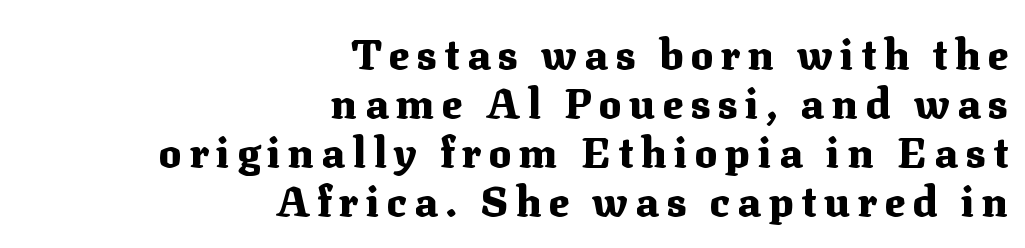
The letters stand upright; this is a roman face. Little horizontal feet cap the strokes, marking this as serif type. Descender tails drop into unmarked territory. Set as a true bold cut, around the 700 mark.
